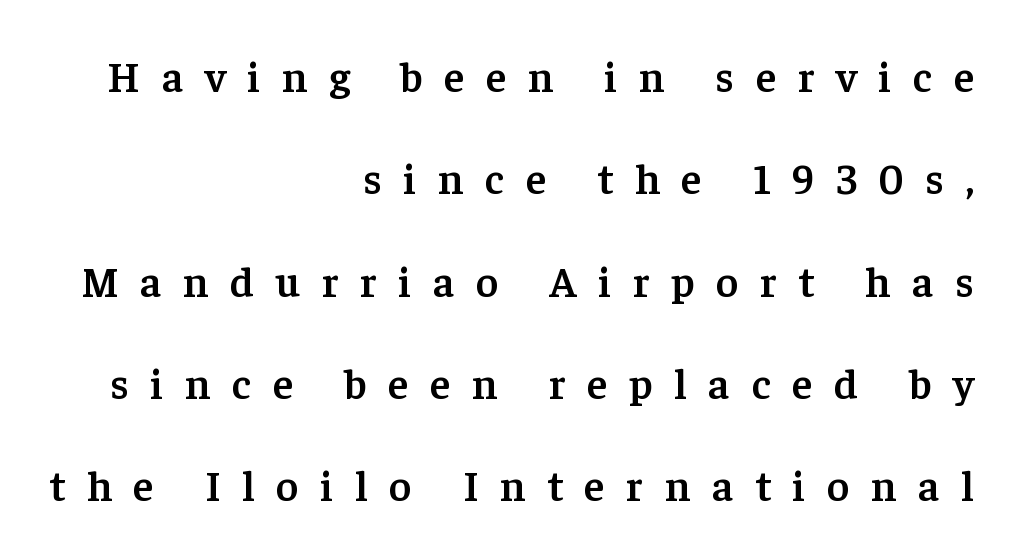
The image shows 43 px semibold serif type, upright; set right-aligned, loose line spacing (2.38x), unusually wide letter spacing (+0.5 em), not underlined; low stroke contrast and a medium x-height.
